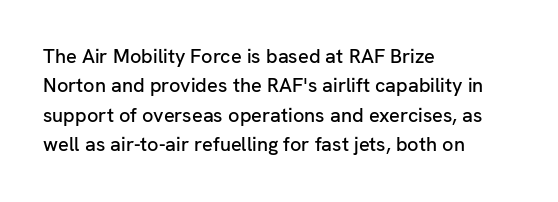
The image shows 20 px text type, upright; set left-aligned, normal line spacing (1.47x), normal letter spacing, not underlined.
